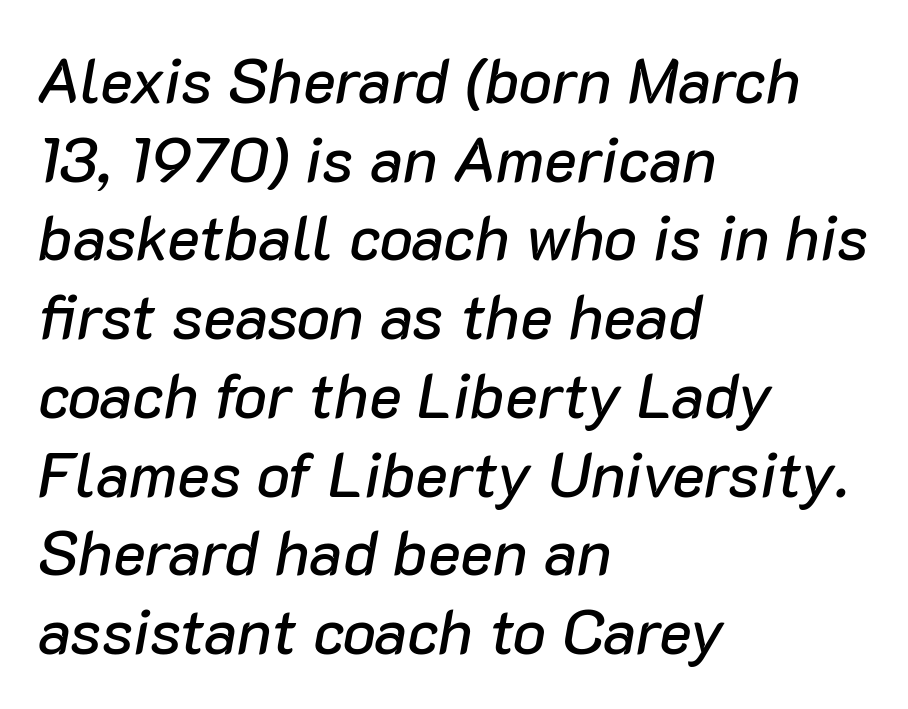
{"italic": "yes", "lean": "right", "slant_degrees": 10, "width": "normal", "stroke_contrast": "low", "x_height": "medium", "monospaced": "no", "underline": "no", "align": "left", "line_spacing": "normal", "line_spacing_ratio": 1.27, "letter_spacing": "normal", "letter_spacing_em": 0.0, "glyph_px": 62}
